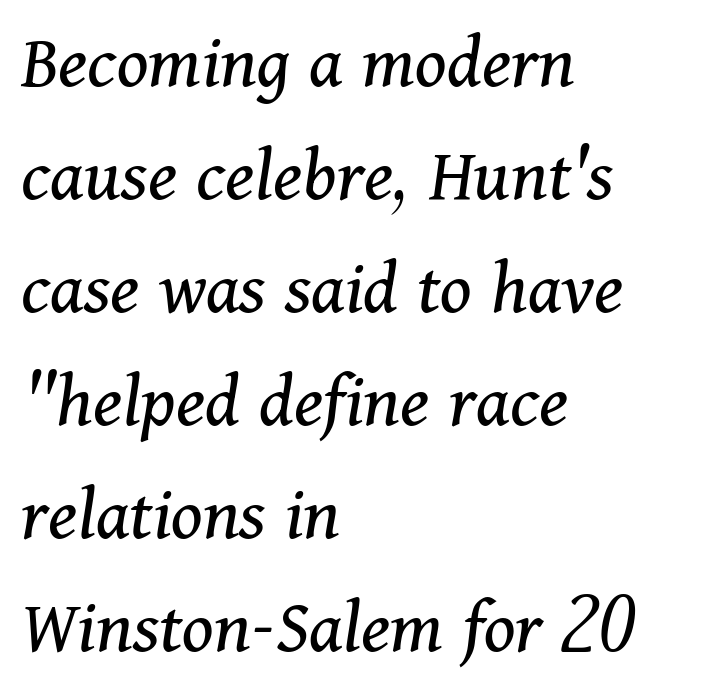
Q: Is the text bold? A: No.
Q: Is the text italic (slanted)? A: Yes, it leans right by about 11 degrees.
Q: Is the typeface a serif or a sans-serif typeface? A: Serif.
Q: Is the text underlined? A: No.
Q: How is the paragraph aligned? A: Left-aligned.
Q: Is the spacing between letters normal or unusually wide? A: Normal.
Q: Is the spacing between lines tight, normal or loose? A: Normal.
Q: Width (condensed, normal, or wide)? A: Normal.
Q: Stroke contrast? A: Medium.
Q: x-height? A: Medium.
Q: Monospaced? A: No.
